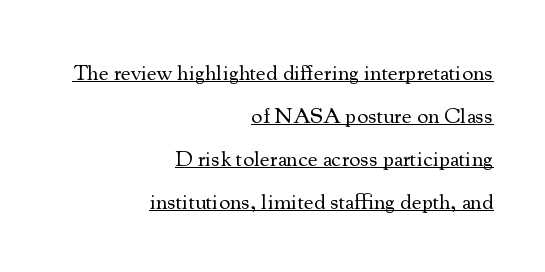
Q: Is the text bold? A: No.
Q: Is the text italic (slanted)? A: No, it is upright.
Q: Is the text underlined? A: Yes.
Q: How is the paragraph aligned? A: Right-aligned.
Q: Is the spacing between letters normal or unusually wide? A: Normal.
Q: Is the spacing between lines tight, normal or loose? A: Loose.
